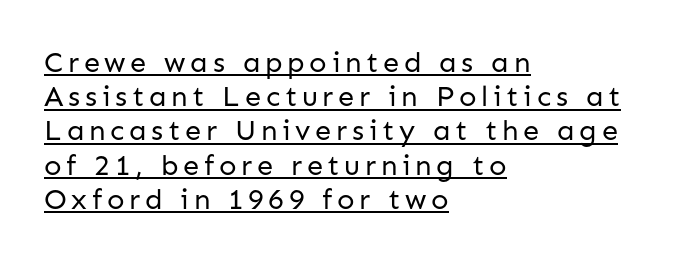
{"serif": "no", "italic": "no", "bold": "no", "weight": "regular", "width": "normal", "stroke_contrast": "low", "x_height": "medium", "monospaced": "no", "underline": "yes", "align": "left", "line_spacing_ratio": 1.18, "glyph_px": 29}
